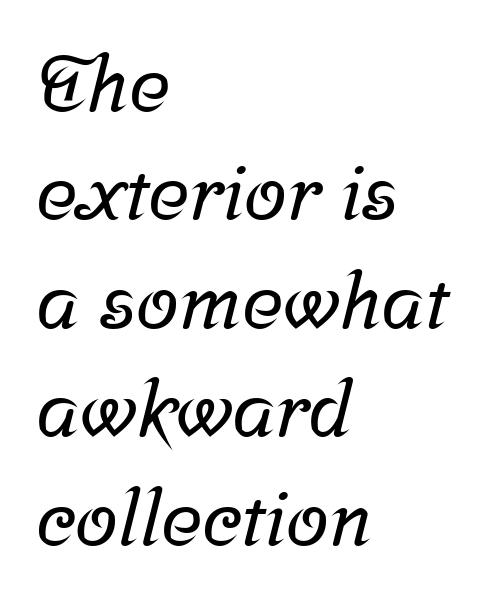
Q: Is the text underlined? A: No.
Q: How is the paragraph aligned? A: Left-aligned.
Q: Is the spacing between letters normal or unusually wide? A: Normal.
Q: Is the spacing between lines tight, normal or loose? A: Normal.
Q: Width (condensed, normal, or wide)? A: Normal.
Q: Stroke contrast? A: Low.
Q: x-height? A: Medium.
Q: Monospaced? A: No.
